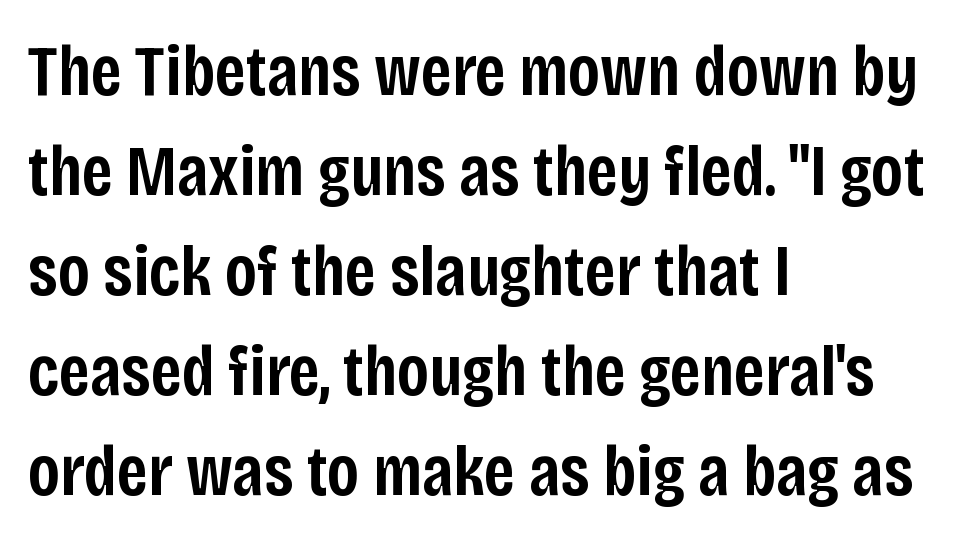
Q: Is the text bold? A: Semi-bold.
Q: Is the text italic (slanted)? A: No, it is upright.
Q: Is the typeface a serif or a sans-serif typeface? A: Sans-serif.
Q: Is the text underlined? A: No.
Q: How is the paragraph aligned? A: Left-aligned.
Q: Is the spacing between letters normal or unusually wide? A: Normal.
Q: Is the spacing between lines tight, normal or loose? A: Normal.
Q: Width (condensed, normal, or wide)? A: Condensed.
Q: Stroke contrast? A: Low.
Q: x-height? A: Large.
Q: Monospaced? A: No.
